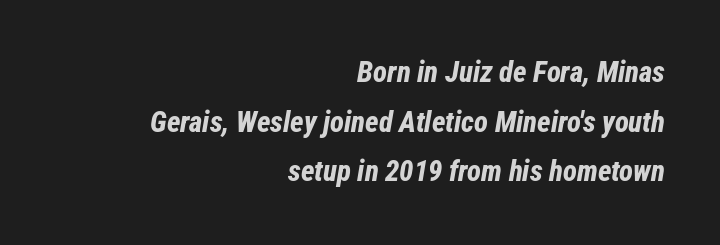
The image shows 29 px bold, condensed type, italic (leaning right); set right-aligned, line spacing 1.71x, normal letter spacing, not underlined; low stroke contrast and a medium x-height.
